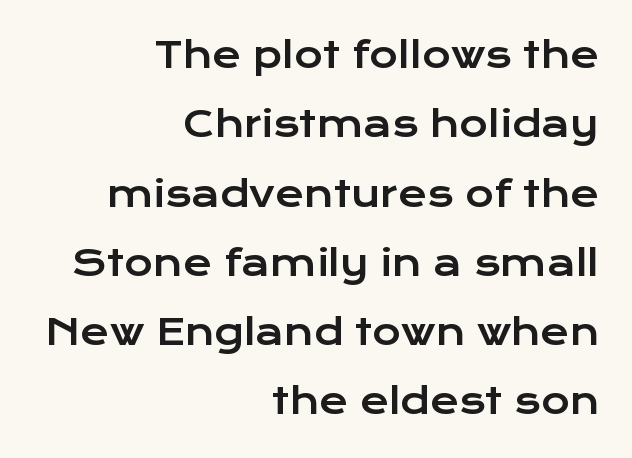
Q: Is the text italic (slanted)? A: No, it is upright.
Q: Is the typeface a serif or a sans-serif typeface? A: Sans-serif.
Q: Is the text underlined? A: No.
Q: How is the paragraph aligned? A: Right-aligned.
Q: Is the spacing between letters normal or unusually wide? A: Normal.
Q: Is the spacing between lines tight, normal or loose? A: Loose.
Q: Width (condensed, normal, or wide)? A: Wide.
Q: Stroke contrast? A: Low.
Q: x-height? A: Medium.
Q: Monospaced? A: No.
